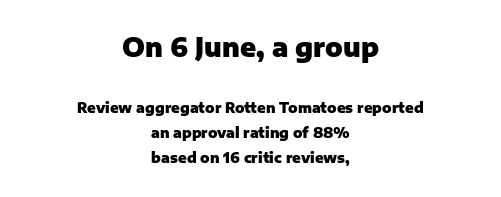
Notice how the passage keeps no hard edge, just a central spine. Compare the two chunks: the upper has the greater cap height. Typographic density is high because the face is bold. Vertical strokes here are truly vertical.
